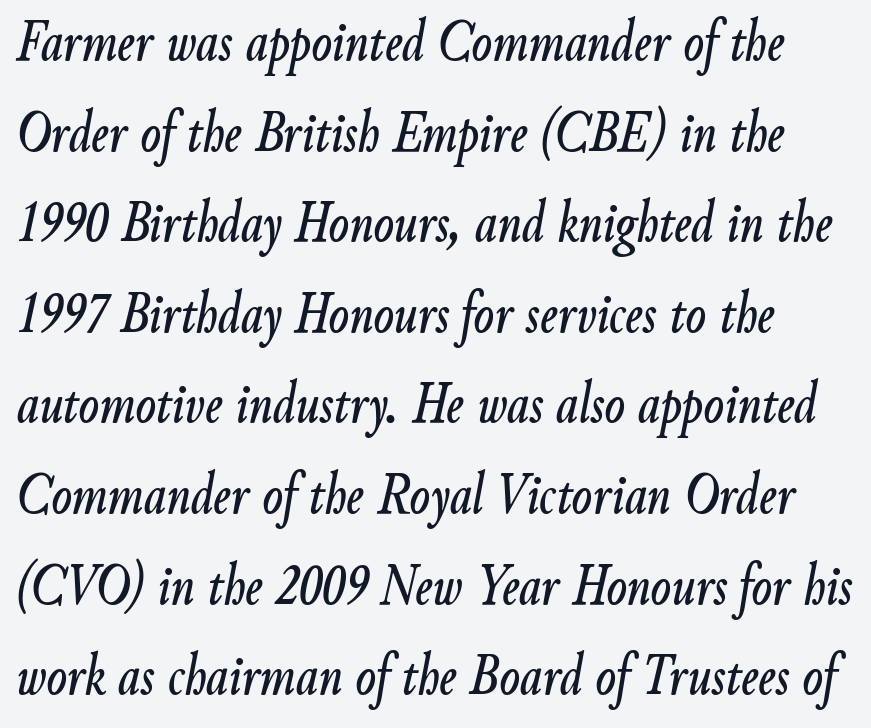
The image shows 60 px condensed type, italic (leaning right); set normal line spacing (1.51x), normal letter spacing, not underlined; low stroke contrast and a small x-height.
